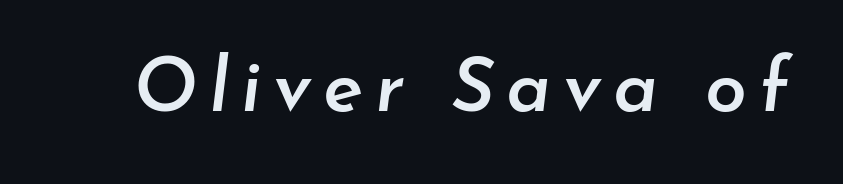
The image shows 75 px semibold type, italic (leaning right); set not underlined; low stroke contrast and a small x-height.
